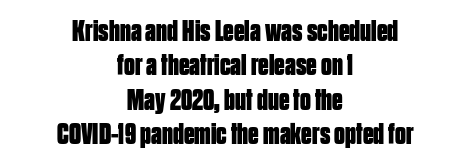
{"serif": "no", "italic": "no", "bold": "yes", "weight": "bold", "width": "condensed", "stroke_contrast": "low", "x_height": "large", "monospaced": "no", "underline": "no", "align": "center", "line_spacing": "tight", "line_spacing_ratio": 1.15, "letter_spacing": "normal", "letter_spacing_em": 0.0, "glyph_px": 30}
